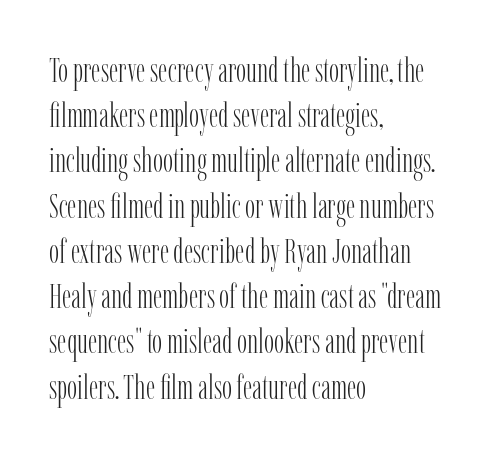
The image shows 34 px light, condensed serif type, upright; set left-aligned, normal line spacing (1.33x), normal letter spacing, not underlined; low stroke contrast and a medium x-height.
